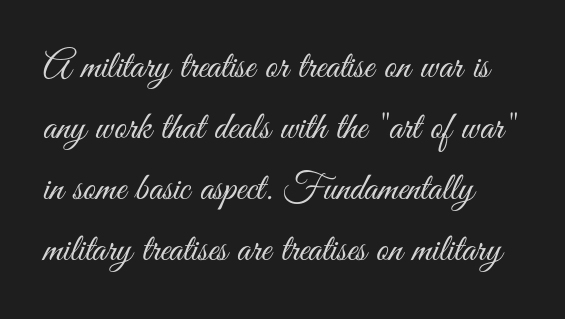
Q: Is the text bold? A: No.
Q: Is the text italic (slanted)? A: Yes.
Q: Is the typeface a serif or a sans-serif typeface? A: Sans-serif.
Q: Is the text underlined? A: No.
Q: How is the paragraph aligned? A: Left-aligned.
Q: Is the spacing between letters normal or unusually wide? A: Normal.
Q: Is the spacing between lines tight, normal or loose? A: Normal.
Q: Width (condensed, normal, or wide)? A: Condensed.
Q: Stroke contrast? A: Medium.
Q: x-height? A: Small.
Q: Monospaced? A: No.
